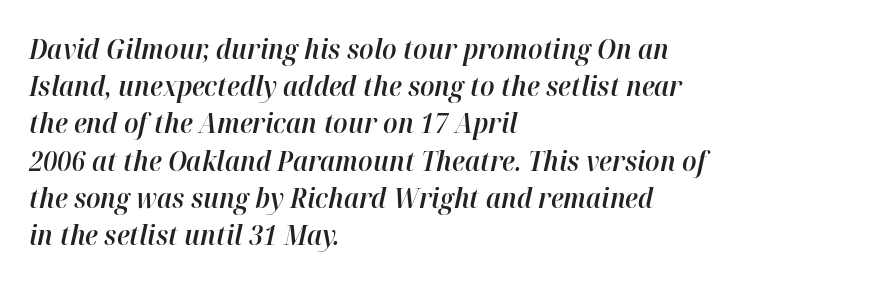
The passage shown is typed in a proportional face where columns would drift. Italic? Definitely — the glyphs are oblique. Notice how descenders clear the ascenders below comfortably — that's standard leading. Caption: standard tracking, unaltered.
